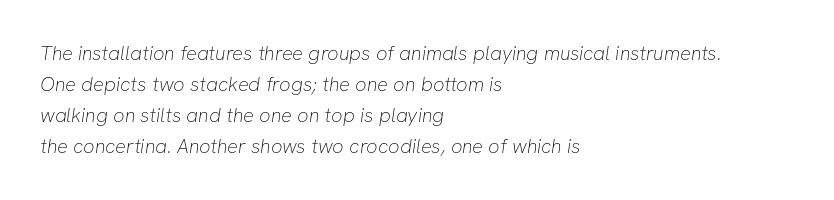
The image shows 20 px text type; set left-aligned, normal line spacing (1.55x), normal letter spacing, not underlined.
